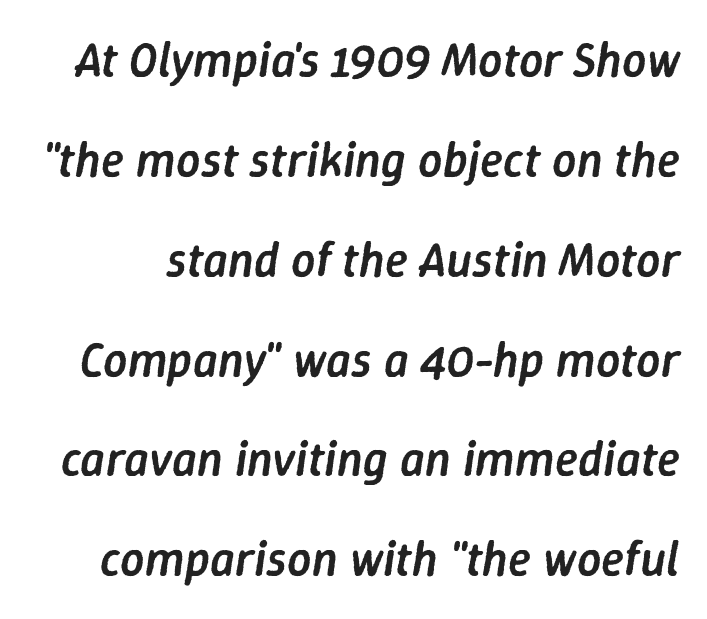
Q: Is the text bold? A: Semi-bold.
Q: Is the text italic (slanted)? A: Yes, it leans right by about 9 degrees.
Q: Is the text underlined? A: No.
Q: Is the spacing between letters normal or unusually wide? A: Normal.
Q: Is the spacing between lines tight, normal or loose? A: Loose.
Q: Width (condensed, normal, or wide)? A: Normal.
Q: Stroke contrast? A: Low.
Q: x-height? A: Medium.
Q: Monospaced? A: No.
